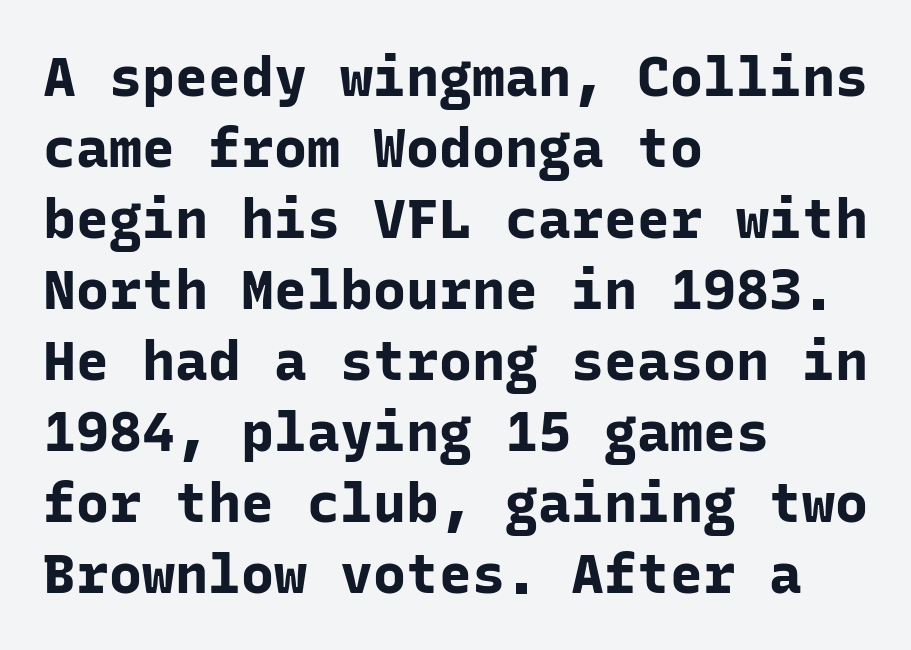
{"serif": "no", "italic": "no", "bold": "yes", "weight": "bold", "width": "normal", "stroke_contrast": "low", "x_height": "medium", "monospaced": "yes", "underline": "no", "align": "left", "line_spacing": "normal", "line_spacing_ratio": 1.29, "letter_spacing": "normal", "letter_spacing_em": 0.0, "glyph_px": 55}
